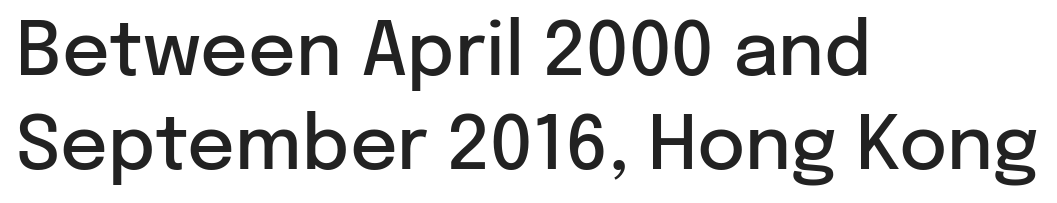
Q: Is the text bold? A: Semi-bold.
Q: Is the text italic (slanted)? A: No, it is upright.
Q: Is the typeface a serif or a sans-serif typeface? A: Sans-serif.
Q: Is the text underlined? A: No.
Q: How is the paragraph aligned? A: Left-aligned.
Q: Is the spacing between letters normal or unusually wide? A: Normal.
Q: Is the spacing between lines tight, normal or loose? A: Normal.
Q: Width (condensed, normal, or wide)? A: Normal.
Q: Stroke contrast? A: Low.
Q: x-height? A: Medium.
Q: Monospaced? A: No.
